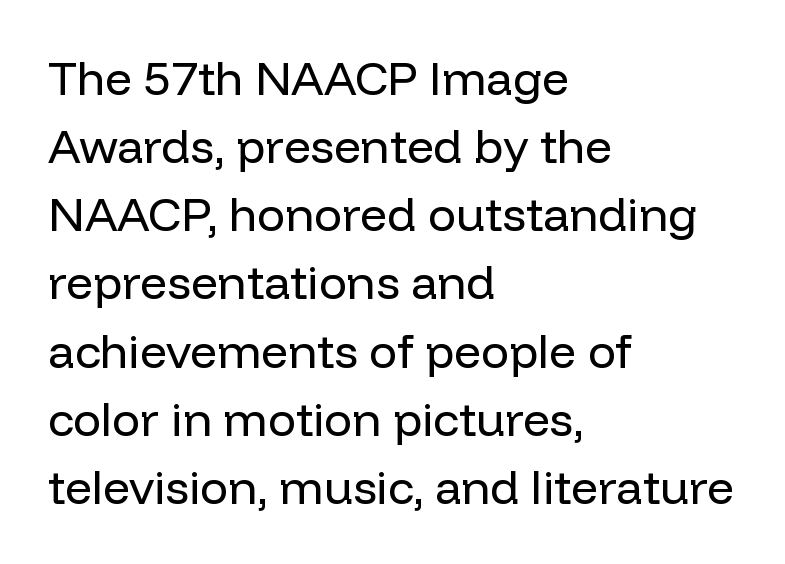
Q: Is the text bold? A: No.
Q: Is the text italic (slanted)? A: No, it is upright.
Q: Is the typeface a serif or a sans-serif typeface? A: Sans-serif.
Q: Is the text underlined? A: No.
Q: How is the paragraph aligned? A: Left-aligned.
Q: Is the spacing between letters normal or unusually wide? A: Normal.
Q: Is the spacing between lines tight, normal or loose? A: Normal.
Q: Width (condensed, normal, or wide)? A: Normal.
Q: Stroke contrast? A: Low.
Q: x-height? A: Medium.
Q: Monospaced? A: No.
